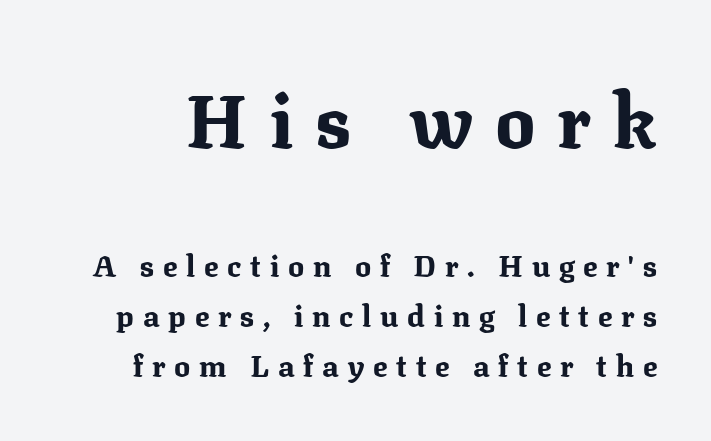
Q: Is the text bold? A: Yes.
Q: Is the text italic (slanted)? A: No, it is upright.
Q: Is the typeface a serif or a sans-serif typeface? A: Serif.
Q: Is the text underlined? A: No.
Q: Is the spacing between letters normal or unusually wide? A: Unusually wide.
Q: Is the spacing between lines tight, normal or loose? A: Normal.
Q: Which block of text is set in a larger size, the first (top) or the second (bottom)? A: The first (top) one.
Q: Width (condensed, normal, or wide)? A: Normal.
Q: Stroke contrast? A: Medium.
Q: x-height? A: Medium.
Q: Monospaced? A: No.
